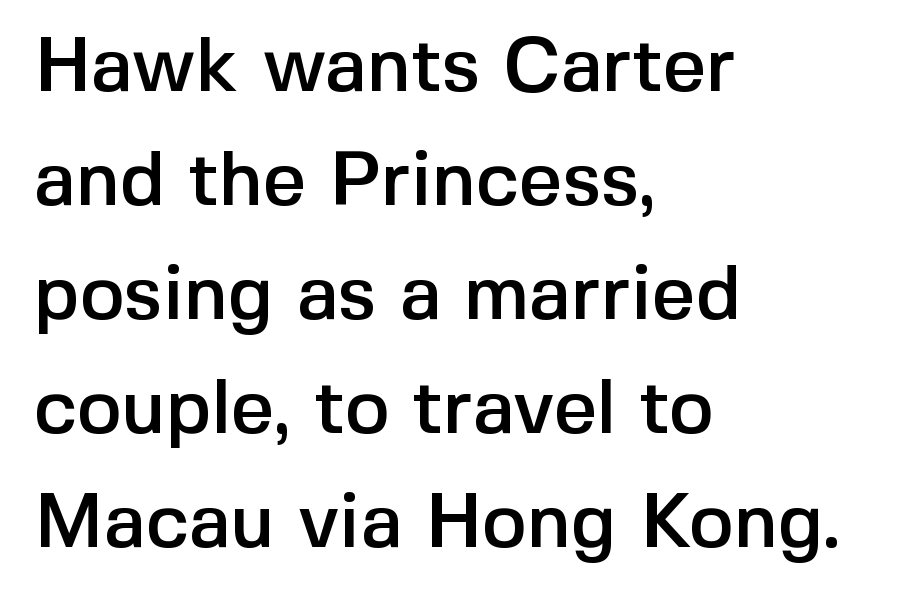
A typesetter would call this leading conventional body-copy spacing. Where is the straight margin? On the left. Words appear dense and cohesive because spacing is normal. Grotesque or geometric, the face here clearly has no serifs. A typesetter would call this proportional, since set widths differ per character.
